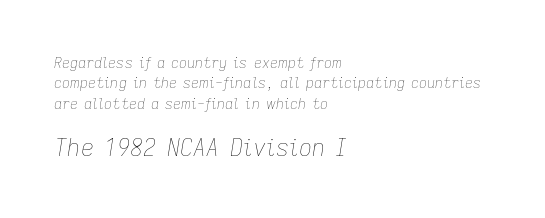
Q: Is the text bold? A: No.
Q: Is the text italic (slanted)? A: Yes, it leans right by about 9 degrees.
Q: Is the text underlined? A: No.
Q: How is the paragraph aligned? A: Left-aligned.
Q: Is the spacing between letters normal or unusually wide? A: Normal.
Q: Is the spacing between lines tight, normal or loose? A: Normal.
Q: Which block of text is set in a larger size, the first (top) or the second (bottom)? A: The second (bottom) one.
